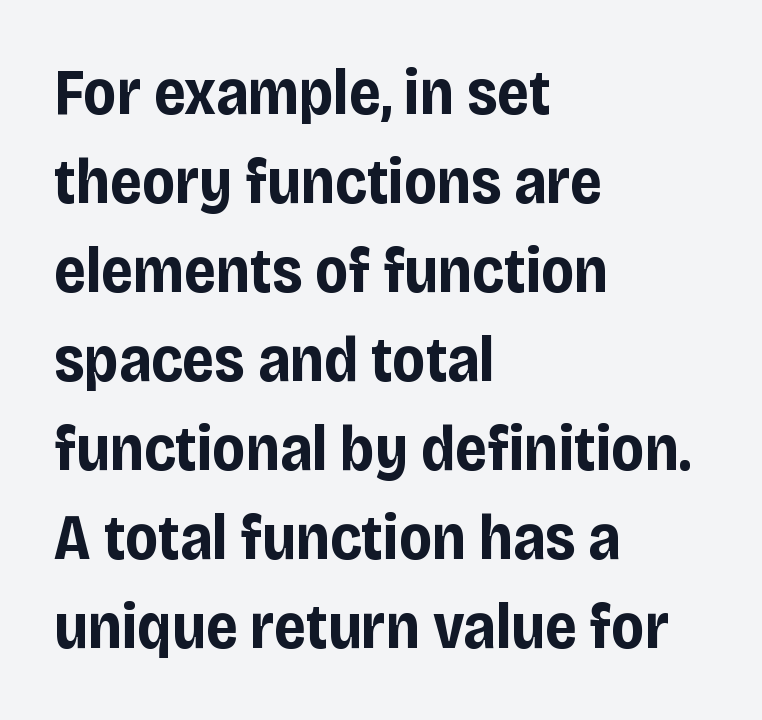
Compared with typical body copy, the letter spacing here is the same. The letters advance in unequal steps, a hallmark of proportional type. The letters are bold, with thick, heavy strokes. Where is the straight margin? On the left. Just letters on the line, the space beneath them empty.
